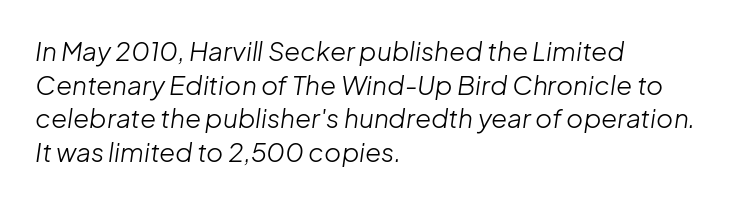
Q: Is the text bold? A: No.
Q: Is the text italic (slanted)? A: Yes, it leans right by about 8 degrees.
Q: Is the text underlined? A: No.
Q: How is the paragraph aligned? A: Left-aligned.
Q: Is the spacing between letters normal or unusually wide? A: Normal.
Q: Is the spacing between lines tight, normal or loose? A: Normal.
